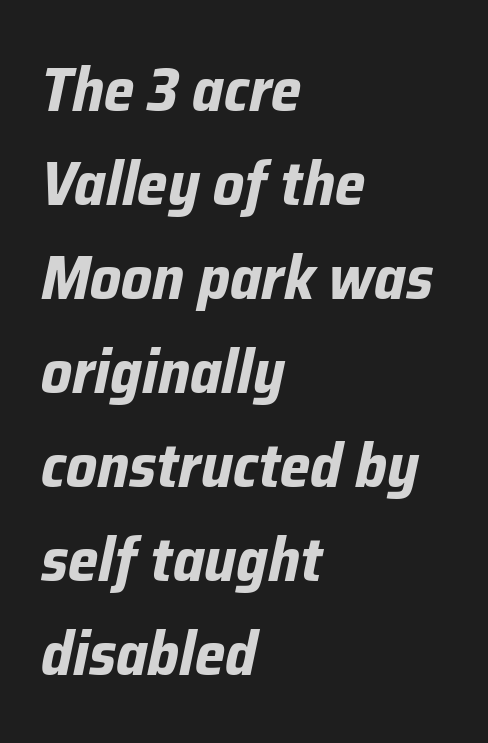
Q: Is the text bold? A: Yes.
Q: Is the text italic (slanted)? A: Yes, it leans right by about 12 degrees.
Q: Is the text underlined? A: No.
Q: How is the paragraph aligned? A: Left-aligned.
Q: Is the spacing between letters normal or unusually wide? A: Normal.
Q: Is the spacing between lines tight, normal or loose? A: Normal.
Q: Width (condensed, normal, or wide)? A: Normal.
Q: Stroke contrast? A: Low.
Q: x-height? A: Medium.
Q: Monospaced? A: No.
